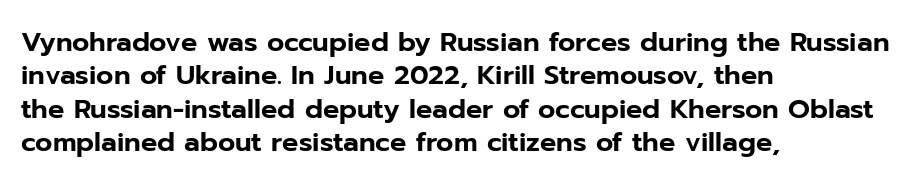
The image shows 27 px text type, upright; set left-aligned, line spacing 1.24x, normal letter spacing, not underlined.
